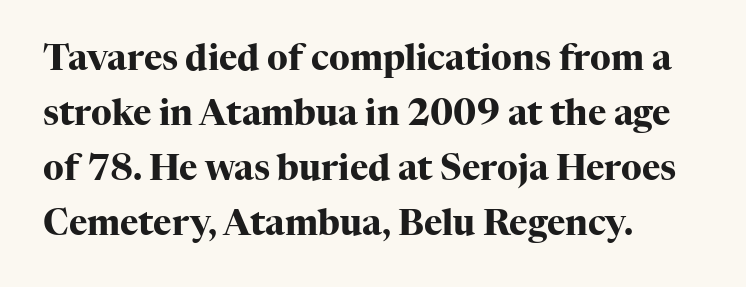
{"serif": "yes", "italic": "no", "bold": "yes", "weight": "heavy", "width": "normal", "stroke_contrast": "high", "x_height": "medium", "monospaced": "no", "underline": "no", "align": "left", "line_spacing": "normal", "line_spacing_ratio": 1.57, "letter_spacing": "normal", "letter_spacing_em": 0.0, "glyph_px": 35}
